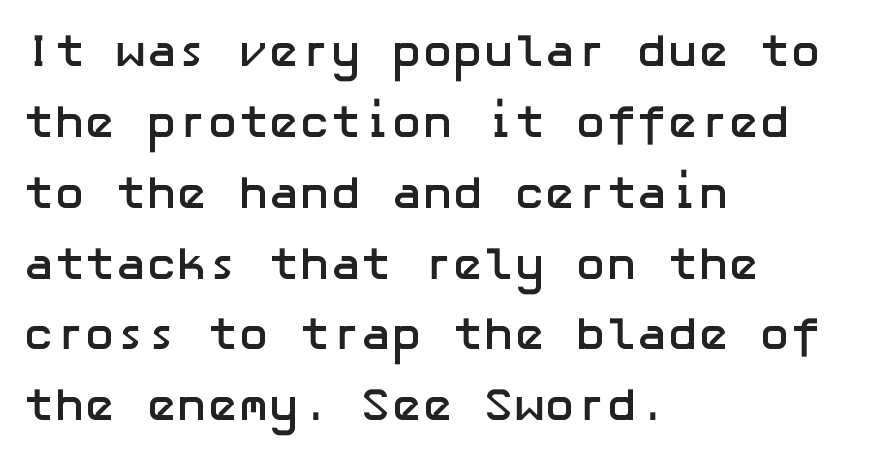
Quick note: not italic, upright. The glyphs are unaccompanied by any horizontal stroke below them. Type style note: lacks serifs. This sample keeps an unexceptional amount of space between lines. The letterforms sit shoulder to shoulder at normal distance. Weight: bold.
